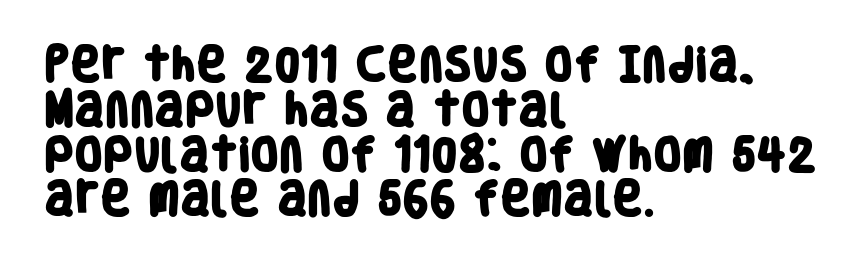
These lines keep a tight, regular rhythm from letter to letter. The passage shown is typed in a proportional face where columns would drift. In terms of letterform style, serifs are entirely absent. The space beneath each line is pristine and unruled. Line starts are locked; line ends wander. The glyphs have the mass of a bold cut.
